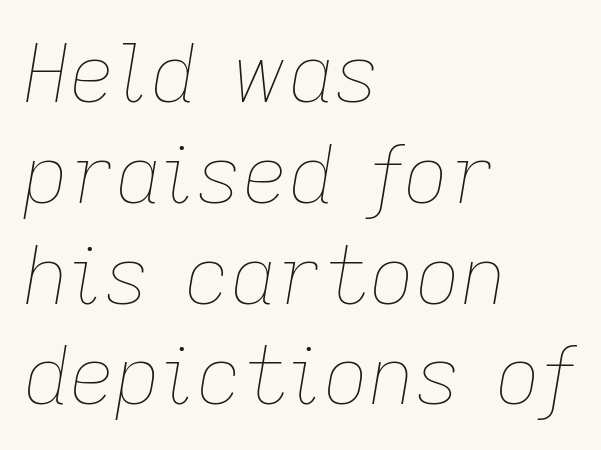
{"italic": "yes", "lean": "right", "slant_degrees": 9, "bold": "no", "weight": "thin", "width": "normal", "stroke_contrast": "low", "x_height": "medium", "monospaced": "no", "underline": "no", "align": "left", "line_spacing": "normal", "line_spacing_ratio": 1.26, "letter_spacing": "normal", "letter_spacing_em": 0.0, "glyph_px": 80}
